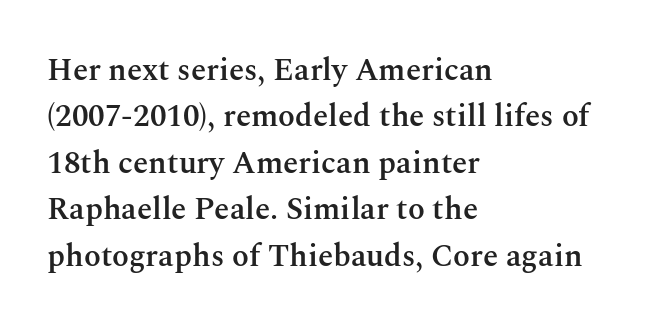
{"serif": "yes", "italic": "no", "bold": "semi", "weight": "semibold", "width": "normal", "stroke_contrast": "medium", "x_height": "medium", "monospaced": "no", "underline": "no", "align": "left", "line_spacing": "normal", "line_spacing_ratio": 1.5, "letter_spacing": "normal", "letter_spacing_em": 0.0, "glyph_px": 31}
